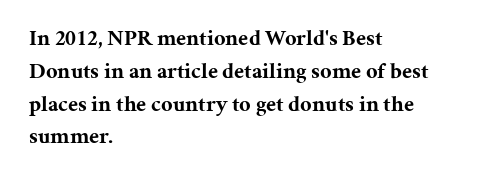
{"italic": "no", "bold": "yes", "underline": "no", "align": "left", "line_spacing": "normal", "line_spacing_ratio": 1.49, "letter_spacing": "normal", "letter_spacing_em": 0.0, "glyph_px": 22}
